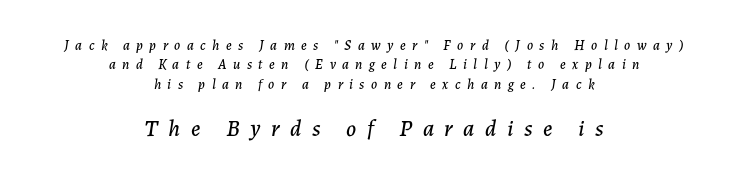
{"italic": "yes", "lean": "right", "slant_degrees": 7, "underline": "no", "align": "center", "line_spacing": "normal", "line_spacing_ratio": 1.38, "letter_spacing": "wide", "letter_spacing_em": 0.46, "larger_block": "second", "size_ratio": 1.64, "glyph_px": 23}
